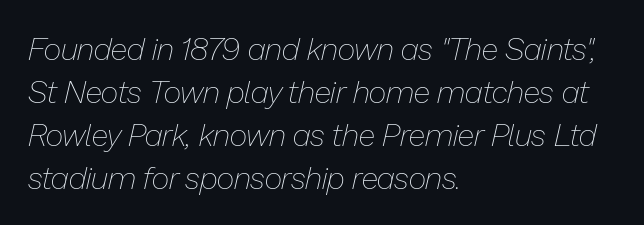
{"italic": "yes", "lean": "right", "slant_degrees": 13, "bold": "no", "weight": "thin", "width": "normal", "stroke_contrast": "low", "x_height": "medium", "monospaced": "no", "underline": "no", "align": "left", "line_spacing": "normal", "line_spacing_ratio": 1.39, "letter_spacing": "normal", "letter_spacing_em": 0.0, "glyph_px": 31}
